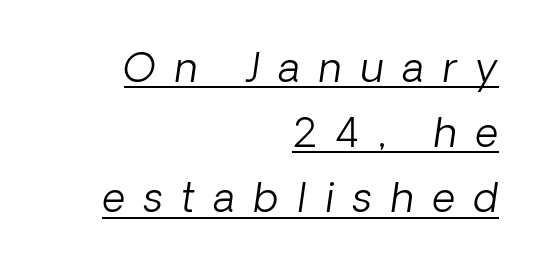
{"serif": "no", "bold": "no", "weight": "light", "width": "normal", "stroke_contrast": "low", "x_height": "medium", "monospaced": "no", "underline": "yes", "align": "right", "line_spacing": "normal", "line_spacing_ratio": 1.63, "letter_spacing": "wide", "letter_spacing_em": 0.47, "glyph_px": 40}
